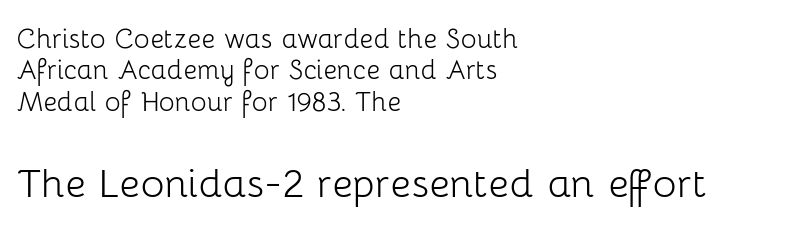
Q: Is the text bold? A: No.
Q: Is the text italic (slanted)? A: No, it is upright.
Q: Is the typeface a serif or a sans-serif typeface? A: Sans-serif.
Q: Is the text underlined? A: No.
Q: How is the paragraph aligned? A: Left-aligned.
Q: Is the spacing between letters normal or unusually wide? A: Normal.
Q: Is the spacing between lines tight, normal or loose? A: Tight.
Q: Which block of text is set in a larger size, the first (top) or the second (bottom)? A: The second (bottom) one.
Q: Width (condensed, normal, or wide)? A: Normal.
Q: Stroke contrast? A: Low.
Q: x-height? A: Medium.
Q: Monospaced? A: No.
